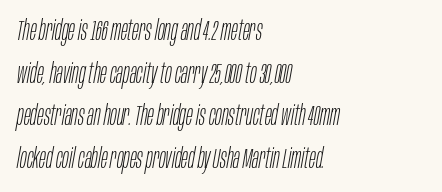
Q: Is the text bold? A: No.
Q: Is the text italic (slanted)? A: Yes, it leans right by about 10 degrees.
Q: Is the text underlined? A: No.
Q: How is the paragraph aligned? A: Left-aligned.
Q: Is the spacing between letters normal or unusually wide? A: Normal.
Q: Is the spacing between lines tight, normal or loose? A: Normal.
Q: Width (condensed, normal, or wide)? A: Condensed.
Q: Stroke contrast? A: Low.
Q: x-height? A: Large.
Q: Monospaced? A: No.
